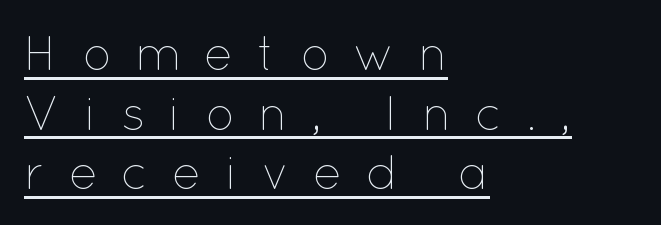
The image shows 48 px thin type, upright; set left-aligned, line spacing 1.24x, unusually wide letter spacing (+0.49 em), underlined; low stroke contrast and a medium x-height.
